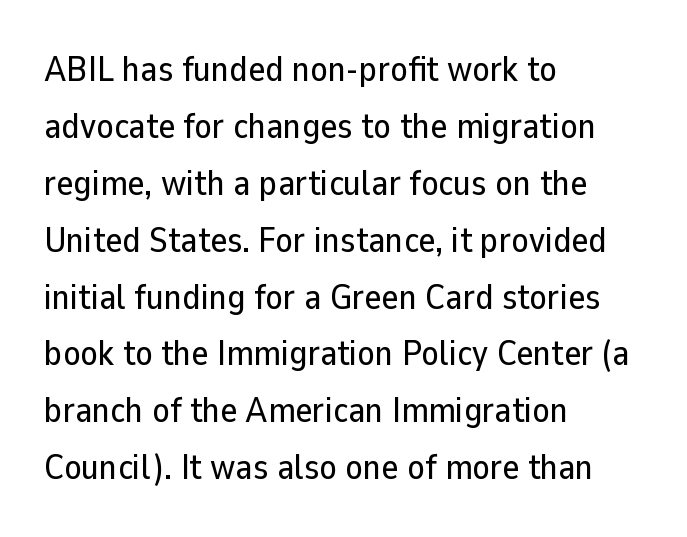
The image shows 36 px sans-serif type, upright; set left-aligned, normal line spacing (1.58x), normal letter spacing, not underlined; low stroke contrast and a medium x-height.
